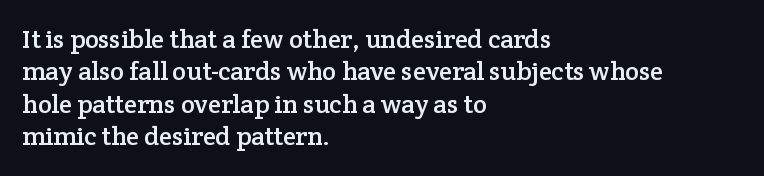
Q: Is the text italic (slanted)? A: No, it is upright.
Q: Is the text underlined? A: No.
Q: How is the paragraph aligned? A: Left-aligned.
Q: Is the spacing between letters normal or unusually wide? A: Normal.
Q: Is the spacing between lines tight, normal or loose? A: Normal.
